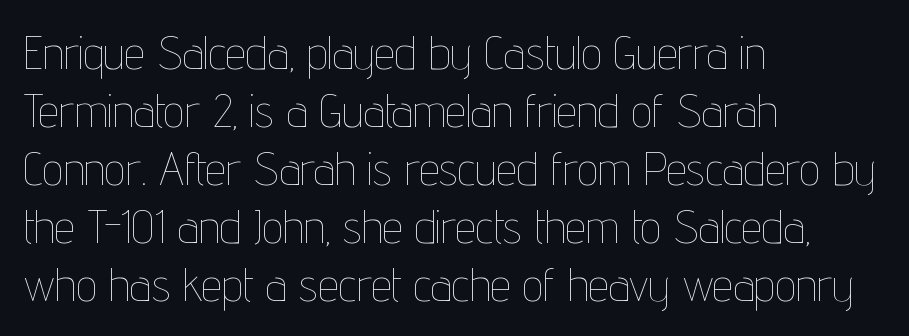
You can tell it's not italic because the verticals are truly vertical. No extra tracking has been applied to these lines. Proportional: the letters do not fall into vertical columns. A classic flush-left, rag-right setting is used for this passage.
